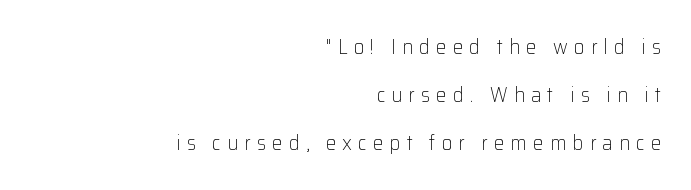
Q: Is the text bold? A: No.
Q: Is the text italic (slanted)? A: No, it is upright.
Q: Is the text underlined? A: No.
Q: How is the paragraph aligned? A: Right-aligned.
Q: Is the spacing between letters normal or unusually wide? A: Unusually wide.
Q: Is the spacing between lines tight, normal or loose? A: Loose.
